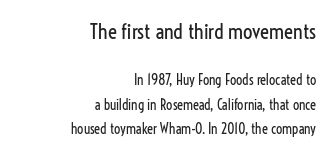
The space beneath each line is pristine and unruled. The face looks like a standard text weight, possibly lighter. If you drew a ruler down the right edge, every line would touch it. How are the letters spaced? Ordinarily, with no added tracking.
